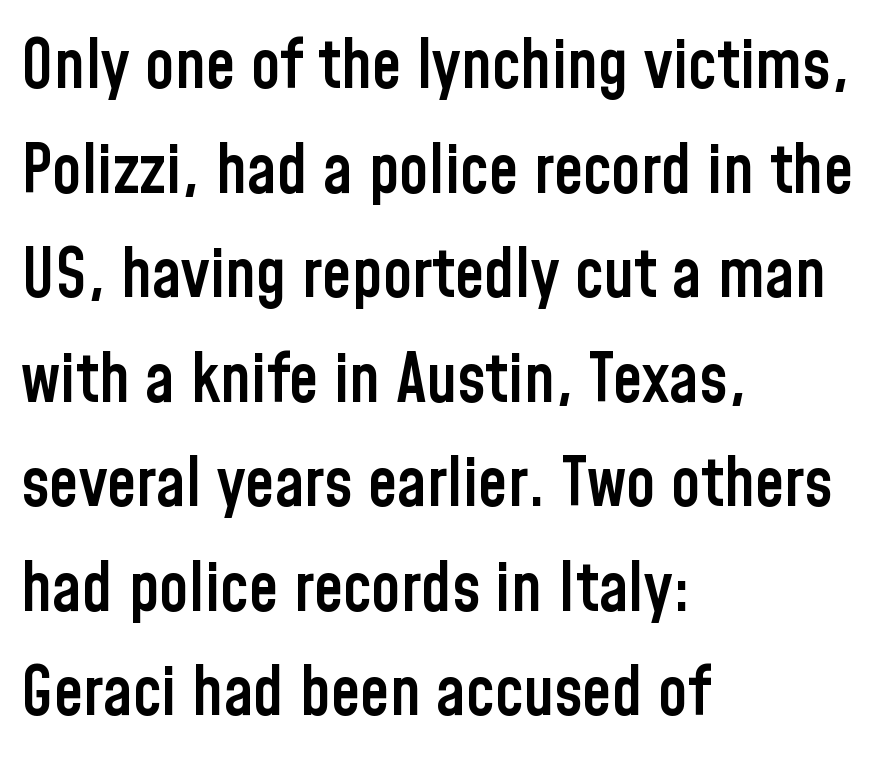
{"serif": "no", "italic": "no", "bold": "semi", "weight": "semibold", "width": "condensed", "stroke_contrast": "low", "x_height": "medium", "monospaced": "no", "underline": "no", "align": "left", "line_spacing": "normal", "line_spacing_ratio": 1.56, "letter_spacing": "normal", "letter_spacing_em": 0.0, "glyph_px": 67}
